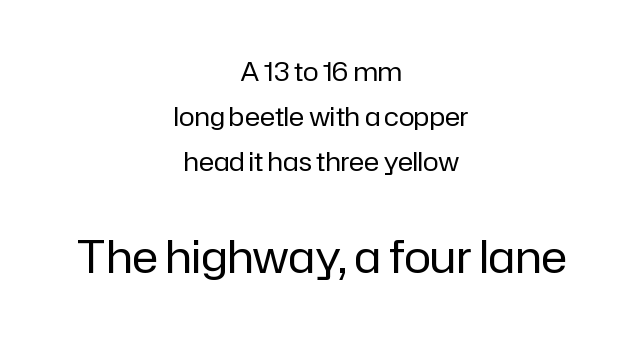
Q: Is the text bold? A: No.
Q: Is the text italic (slanted)? A: No, it is upright.
Q: Is the typeface a serif or a sans-serif typeface? A: Sans-serif.
Q: Is the text underlined? A: No.
Q: How is the paragraph aligned? A: Centered.
Q: Is the spacing between letters normal or unusually wide? A: Normal.
Q: Which block of text is set in a larger size, the first (top) or the second (bottom)? A: The second (bottom) one.
Q: Width (condensed, normal, or wide)? A: Normal.
Q: Stroke contrast? A: Low.
Q: x-height? A: Medium.
Q: Monospaced? A: No.
